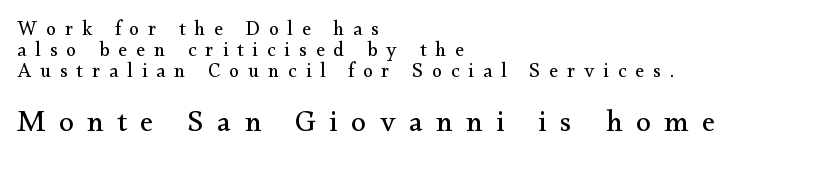
The image shows 30 px regular-weight serif type, upright; set left-aligned, tight line spacing (1.05x), unusually wide letter spacing (+0.45 em), not underlined; the second (bottom) block is 1.5x larger; medium stroke contrast and a small x-height.
